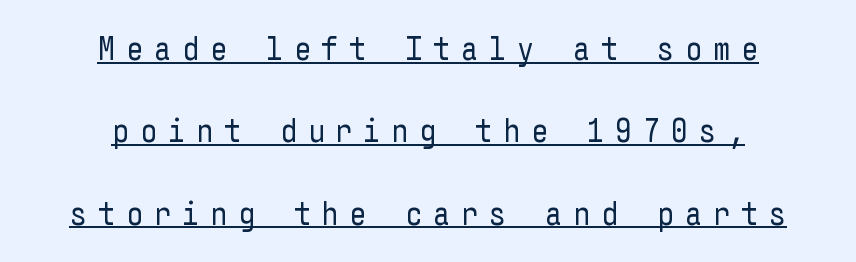
Q: Is the text bold? A: No.
Q: Is the text italic (slanted)? A: No, it is upright.
Q: Is the typeface a serif or a sans-serif typeface? A: Sans-serif.
Q: Is the text underlined? A: Yes.
Q: How is the paragraph aligned? A: Centered.
Q: Is the spacing between letters normal or unusually wide? A: Unusually wide.
Q: Is the spacing between lines tight, normal or loose? A: Loose.
Q: Width (condensed, normal, or wide)? A: Condensed.
Q: Stroke contrast? A: Low.
Q: x-height? A: Medium.
